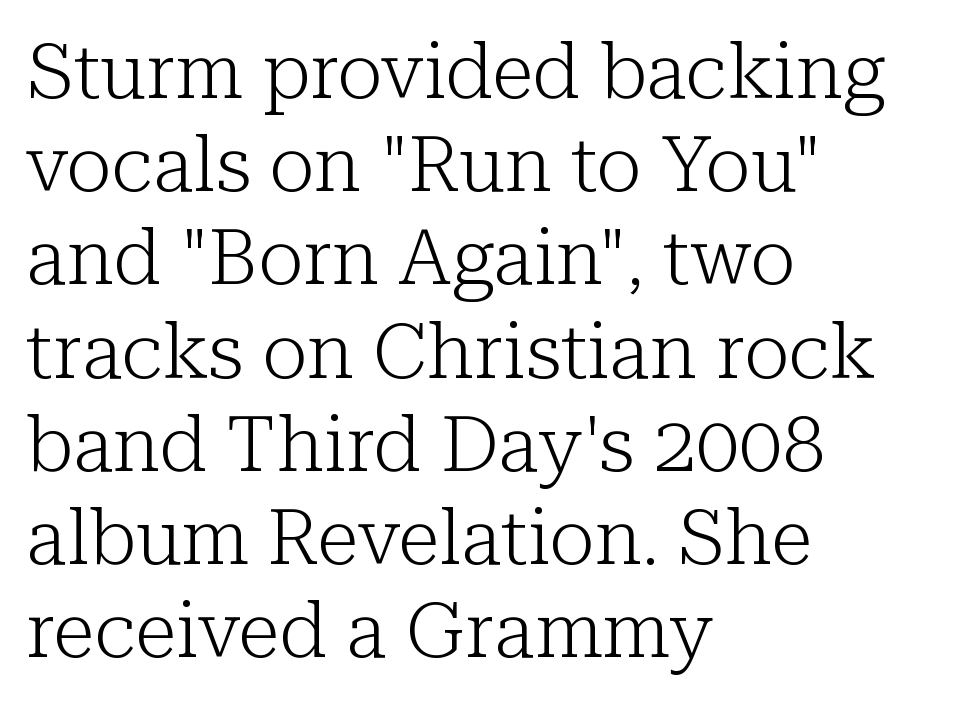
{"serif": "yes", "italic": "no", "bold": "no", "weight": "light", "width": "normal", "stroke_contrast": "low", "x_height": "medium", "monospaced": "no", "underline": "no", "align": "left", "line_spacing_ratio": 1.21, "letter_spacing": "normal", "letter_spacing_em": 0.0, "glyph_px": 77}
